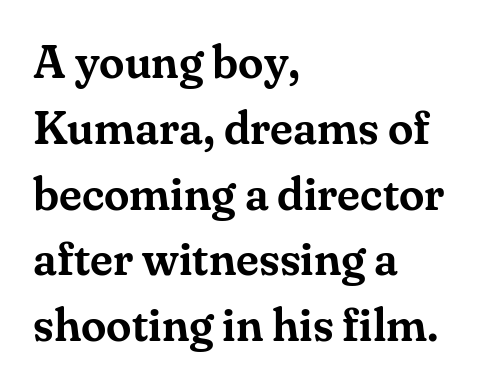
Q: Is the text italic (slanted)? A: No, it is upright.
Q: Is the typeface a serif or a sans-serif typeface? A: Serif.
Q: Is the text underlined? A: No.
Q: How is the paragraph aligned? A: Left-aligned.
Q: Is the spacing between letters normal or unusually wide? A: Normal.
Q: Is the spacing between lines tight, normal or loose? A: Normal.
Q: Width (condensed, normal, or wide)? A: Normal.
Q: Stroke contrast? A: Medium.
Q: x-height? A: Small.
Q: Monospaced? A: No.
